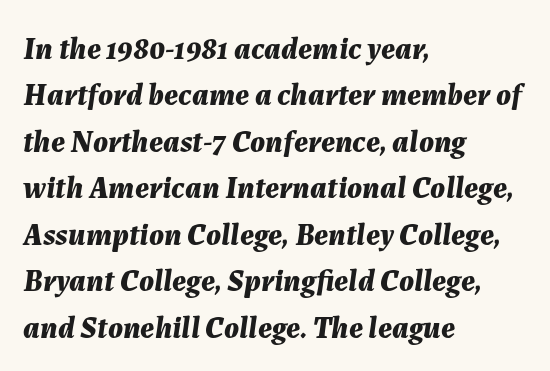
The image shows 31 px bold type, italic (leaning right); set left-aligned, normal line spacing (1.5x), normal letter spacing, not underlined; medium stroke contrast and a medium x-height.
